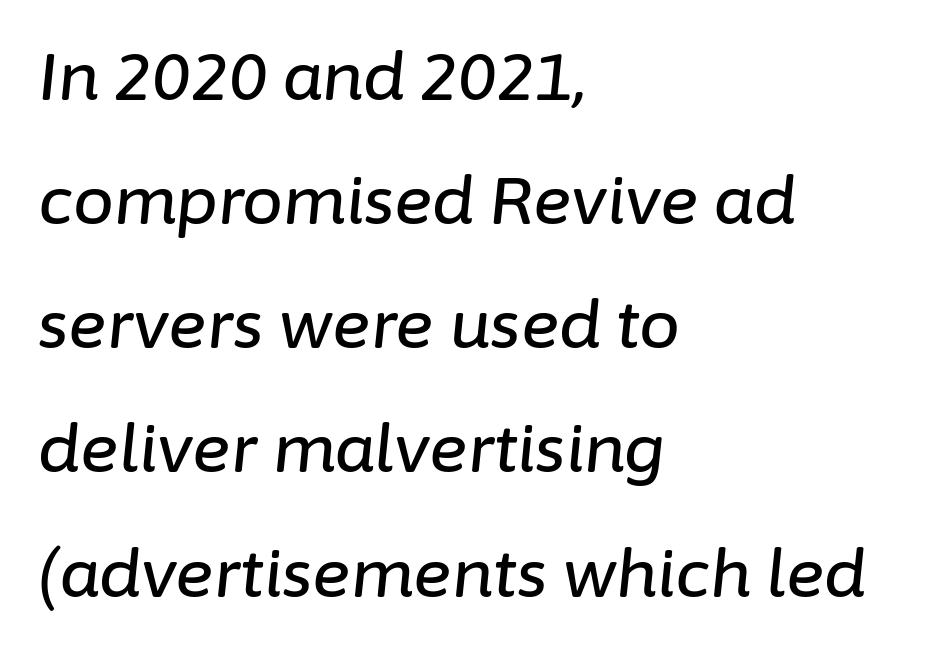
The letters advance in unequal steps, a hallmark of proportional type. Decoration check: the copy has no underline. Style check: oblique. These lines keep a tight, regular rhythm from letter to letter.
